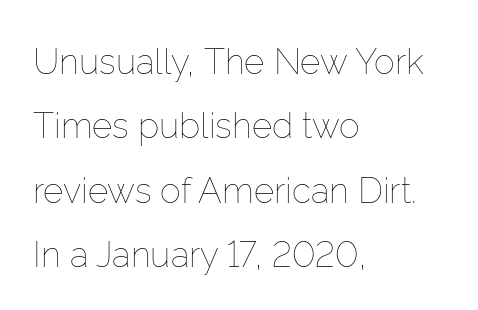
The line texture is even and compact thanks to regular tracking. Letters rest on an invisible, unmarked baseline. This rendering uses left alignment, leaving the right contour irregular. Note the varied advance widths — an 'i' is clearly narrower than an 'm'. Summary of weight: not heavy and not bold.
